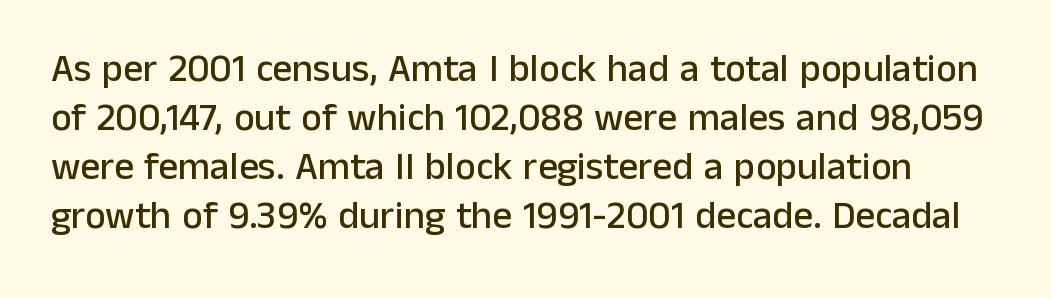
{"serif": "no", "italic": "no", "width": "normal", "stroke_contrast": "low", "x_height": "medium", "monospaced": "no", "underline": "no", "line_spacing": "normal", "line_spacing_ratio": 1.26, "letter_spacing": "normal", "letter_spacing_em": 0.0, "glyph_px": 39}
